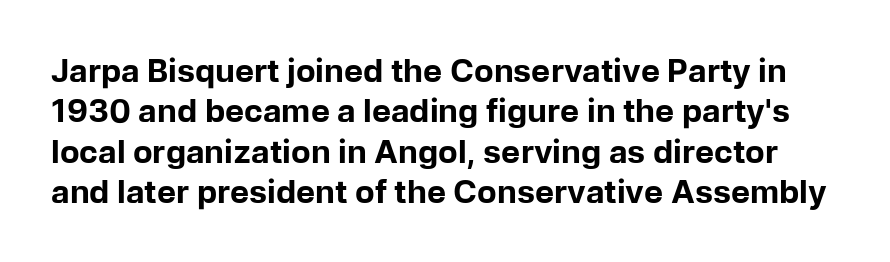
{"serif": "no", "italic": "no", "bold": "yes", "weight": "bold", "width": "normal", "stroke_contrast": "low", "x_height": "medium", "monospaced": "no", "underline": "no", "line_spacing": "normal", "line_spacing_ratio": 1.26, "letter_spacing": "normal", "letter_spacing_em": 0.0, "glyph_px": 32}
